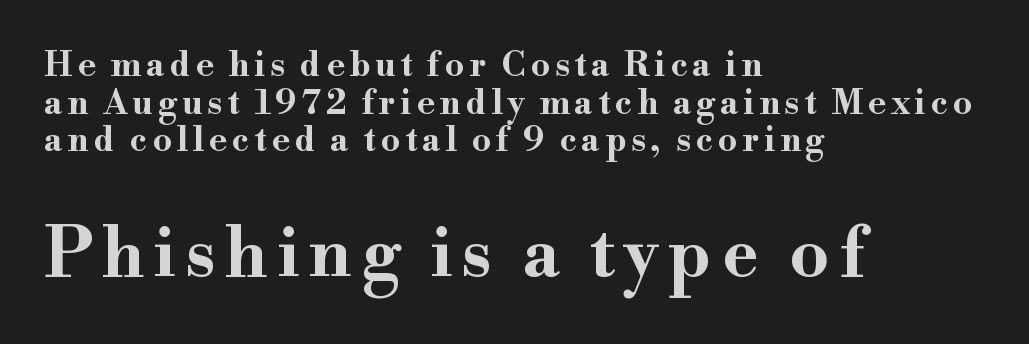
Q: Is the text bold? A: Yes.
Q: Is the text italic (slanted)? A: No, it is upright.
Q: Is the typeface a serif or a sans-serif typeface? A: Serif.
Q: Is the text underlined? A: No.
Q: How is the paragraph aligned? A: Left-aligned.
Q: Is the spacing between lines tight, normal or loose? A: Tight.
Q: Which block of text is set in a larger size, the first (top) or the second (bottom)? A: The second (bottom) one.
Q: Width (condensed, normal, or wide)? A: Wide.
Q: Stroke contrast? A: High.
Q: x-height? A: Small.
Q: Monospaced? A: No.
